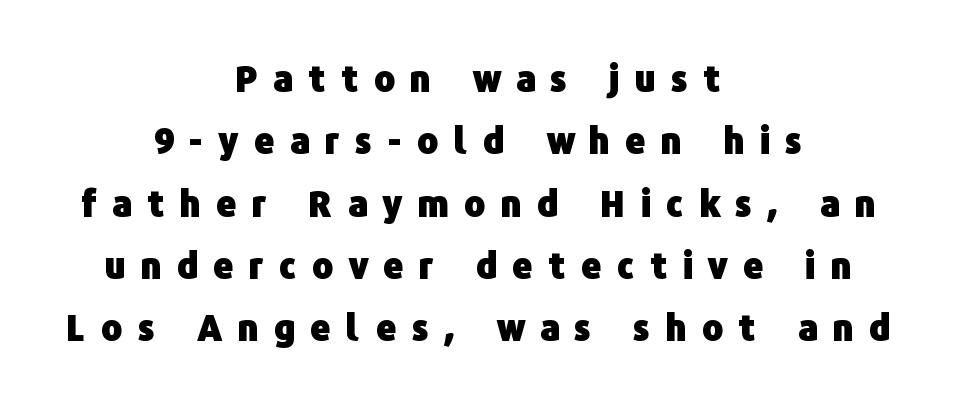
The typeface chosen for these lines omits serifs. The lines in this sample share a center point and differ in where they start and stop. Rendered with straight, roman letterforms. The gaps between neighbouring characters are conspicuously large. Notice how thick the strokes are: this is what a full bold looks like. The words here are not underlined.
